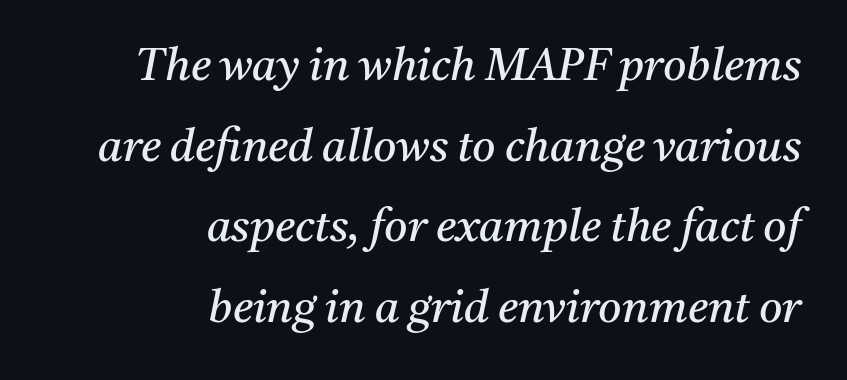
{"serif": "yes", "italic": "yes", "lean": "right", "slant_degrees": 11, "bold": "no", "weight": "regular", "width": "normal", "stroke_contrast": "medium", "x_height": "medium", "monospaced": "no", "underline": "no", "align": "right", "line_spacing_ratio": 1.79, "letter_spacing": "normal", "letter_spacing_em": 0.0, "glyph_px": 45}
